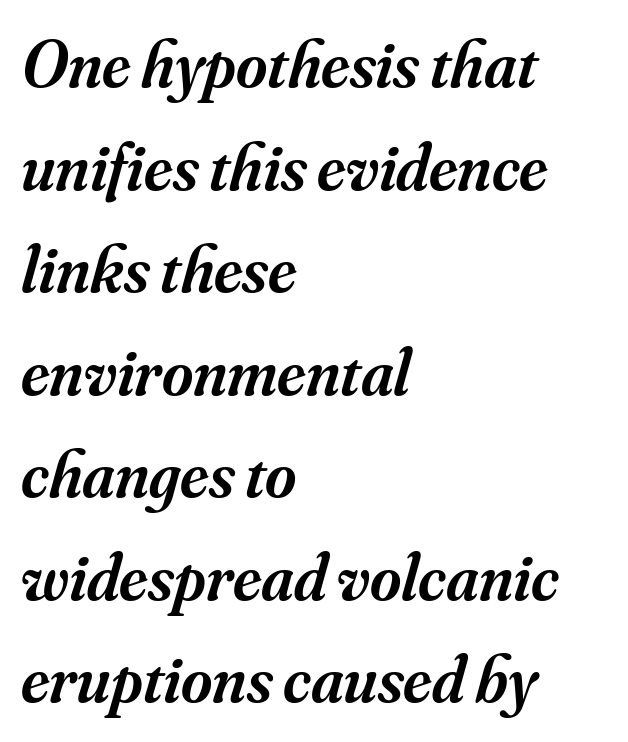
Q: Is the text bold? A: Semi-bold.
Q: Is the text italic (slanted)? A: Yes, it leans right by about 16 degrees.
Q: Is the typeface a serif or a sans-serif typeface? A: Serif.
Q: Is the text underlined? A: No.
Q: How is the paragraph aligned? A: Left-aligned.
Q: Is the spacing between letters normal or unusually wide? A: Normal.
Q: Is the spacing between lines tight, normal or loose? A: Normal.
Q: Width (condensed, normal, or wide)? A: Normal.
Q: Stroke contrast? A: Medium.
Q: x-height? A: Small.
Q: Monospaced? A: No.
